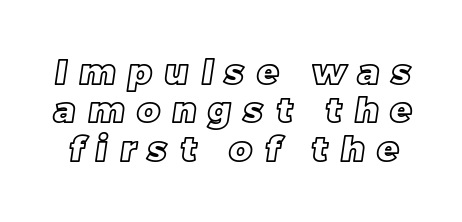
The image shows 35 px text type; set tight line spacing (1.1x), unusually wide letter spacing (+0.36 em), not underlined; a large x-height.
